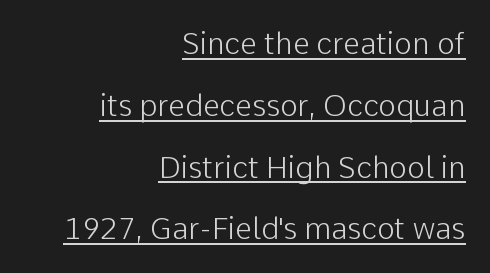
{"serif": "no", "italic": "no", "bold": "no", "weight": "light", "width": "normal", "stroke_contrast": "low", "x_height": "medium", "monospaced": "no", "underline": "yes", "align": "right", "line_spacing": "loose", "line_spacing_ratio": 2.06, "letter_spacing": "normal", "letter_spacing_em": 0.0, "glyph_px": 30}
